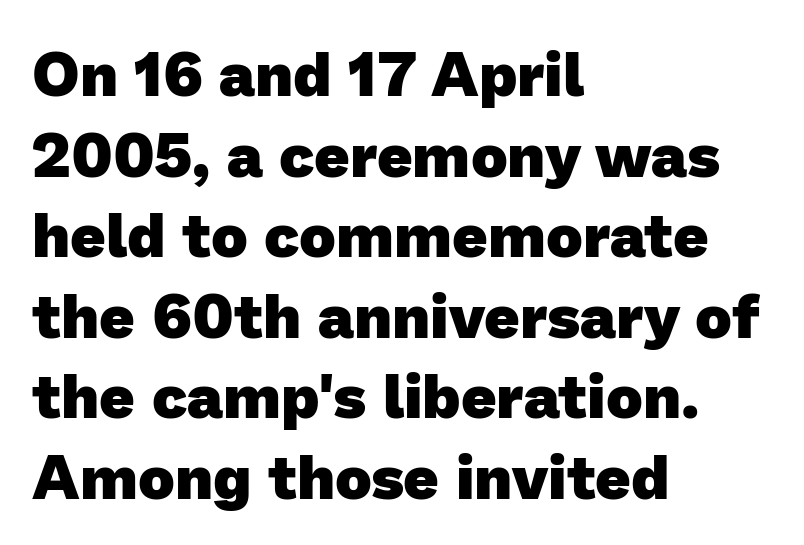
You can tell from the bare stems that sans-serif type was used. Inter-character spacing is left at the font's built-in metrics. The paragraph shown leans on its left margin. Horizontal bands of white between lines are of average thickness. Strong, thick strokes mark this as bold type. Do the characters align in a grid? No, the font is proportional.
